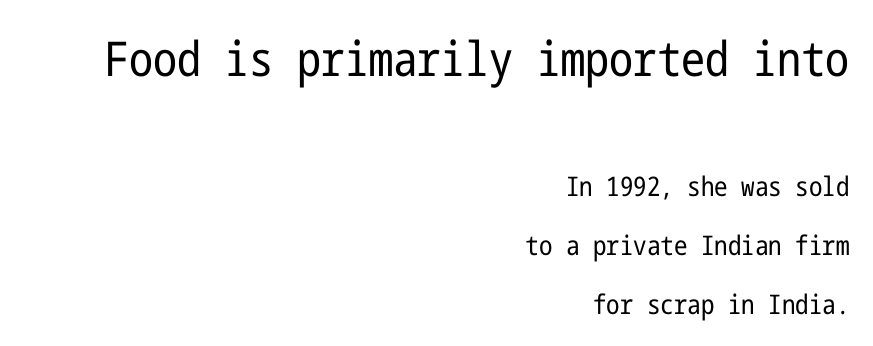
These lines stack with their right ends in a neat column. The letters sit at their default tracking, neither squeezed nor spread. If you measured baseline to baseline, you'd find a long distance. Look at the bottom of the vertical strokes: they stop flat, with no serifs.
